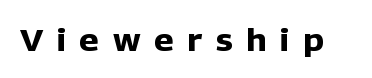
Q: Is the text bold? A: Yes.
Q: Is the text italic (slanted)? A: No, it is upright.
Q: Is the typeface a serif or a sans-serif typeface? A: Sans-serif.
Q: Is the text underlined? A: No.
Q: Is the spacing between letters normal or unusually wide? A: Unusually wide.
Q: Width (condensed, normal, or wide)? A: Normal.
Q: Stroke contrast? A: Low.
Q: x-height? A: Medium.
Q: Monospaced? A: No.
